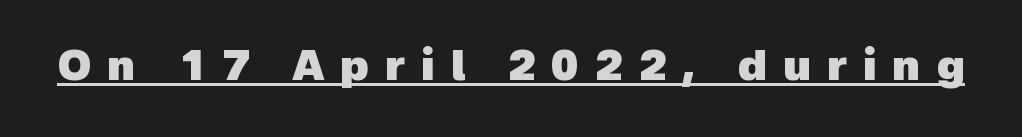
The image shows 42 px heavy sans-serif type; set unusually wide letter spacing (+0.38 em), underlined; a medium x-height.
